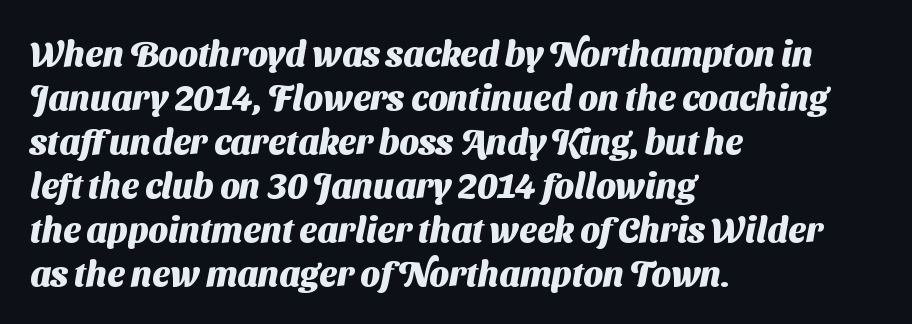
The space directly below the letters is spotless. Caption: bold face, heavy strokes. The rows are spaced the way most documents space them. Classification — sans serif. The paragraph has a hard left edge and a soft right edge. Observe the ordinary spacing: letters are neighbours, not strangers.
